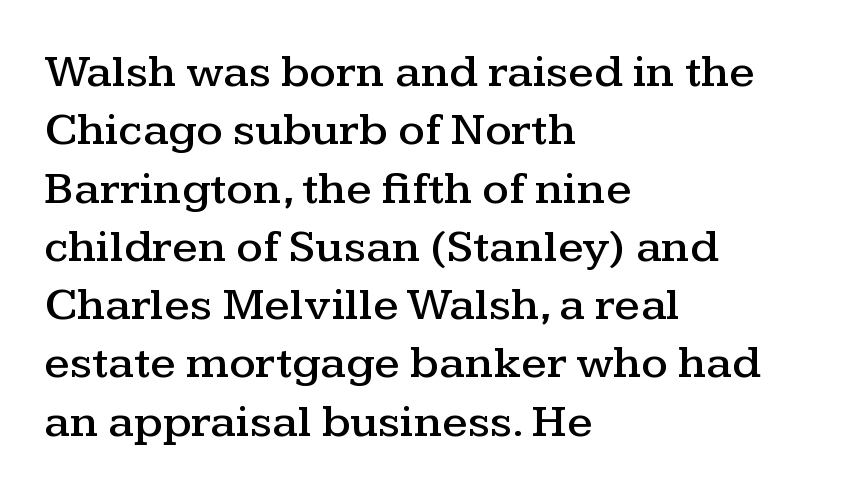
Q: Is the text italic (slanted)? A: No, it is upright.
Q: Is the typeface a serif or a sans-serif typeface? A: Serif.
Q: Is the text underlined? A: No.
Q: How is the paragraph aligned? A: Left-aligned.
Q: Is the spacing between letters normal or unusually wide? A: Normal.
Q: Width (condensed, normal, or wide)? A: Wide.
Q: Stroke contrast? A: Medium.
Q: x-height? A: Medium.
Q: Monospaced? A: No.
